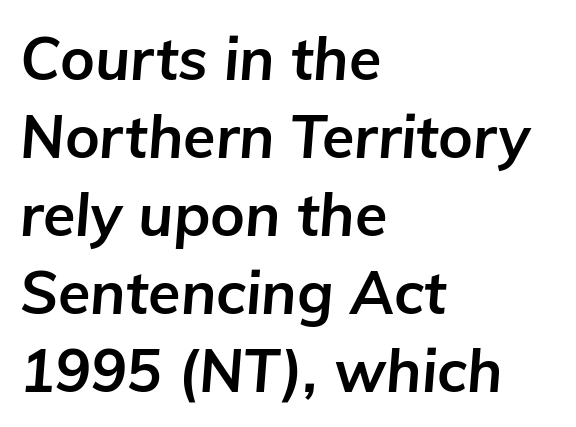
{"italic": "yes", "lean": "right", "slant_degrees": 5, "bold": "yes", "weight": "bold", "width": "normal", "stroke_contrast": "low", "x_height": "medium", "monospaced": "no", "underline": "no", "align": "left", "line_spacing": "normal", "line_spacing_ratio": 1.32, "letter_spacing": "normal", "letter_spacing_em": 0.0, "glyph_px": 59}
